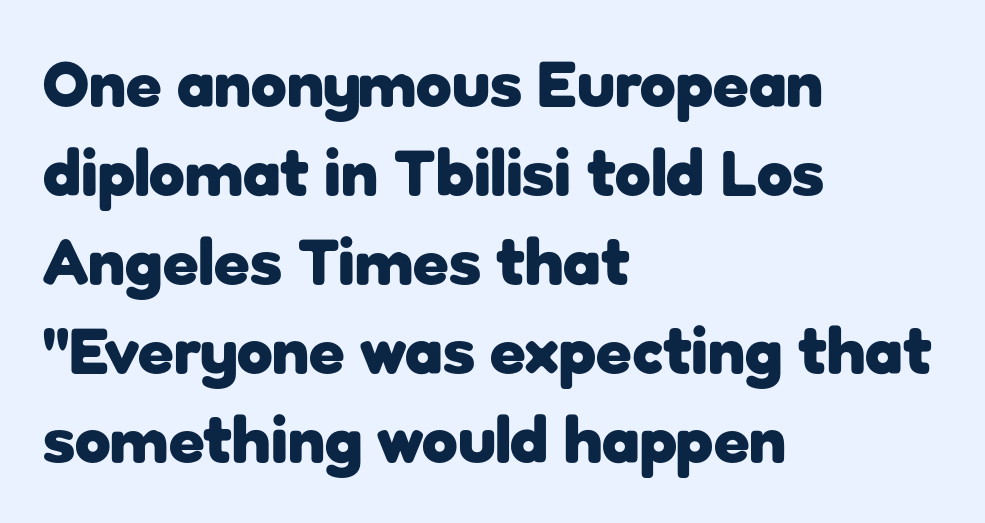
The image shows 65 px heavy sans-serif type, upright; set left-aligned, normal line spacing (1.37x), normal letter spacing, not underlined; low stroke contrast and a medium x-height.
